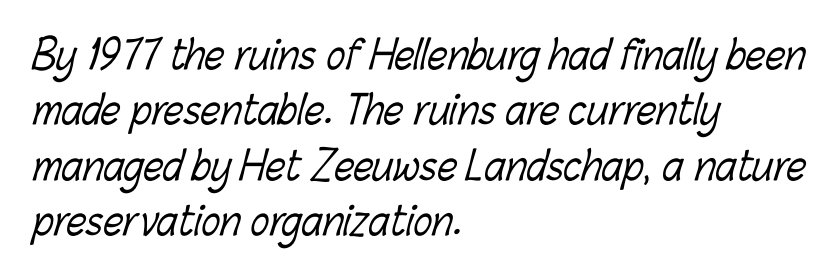
The image shows 39 px light, condensed type; set left-aligned, normal line spacing (1.42x), normal letter spacing, not underlined; low stroke contrast and a medium x-height.
